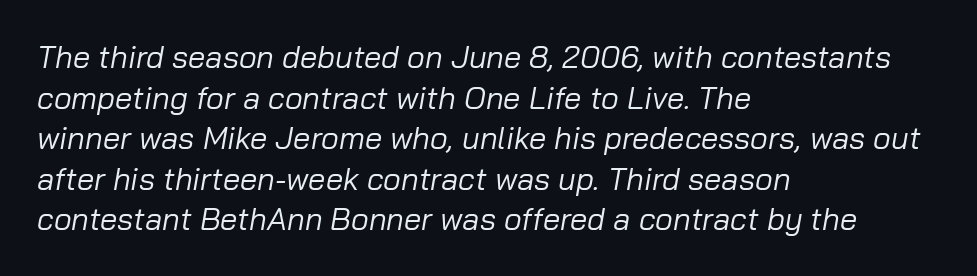
{"italic": "yes", "lean": "right", "slant_degrees": 10, "bold": "no", "weight": "regular", "width": "normal", "stroke_contrast": "low", "x_height": "medium", "monospaced": "no", "underline": "no", "align": "left", "line_spacing": "normal", "line_spacing_ratio": 1.31, "letter_spacing": "normal", "letter_spacing_em": 0.0, "glyph_px": 31}
